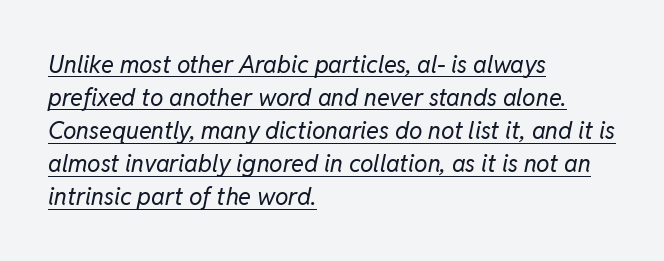
The sample's only ornament is a line tracing under the words. No letter is thick-stroked: the sample isn't bold. Where is the straight margin? On the left. Summary of vertical rhythm: regular, with standard interline spacing. The face used here has a pronounced slope to its letters. Default kerning and tracking; the words read as compact shapes.
